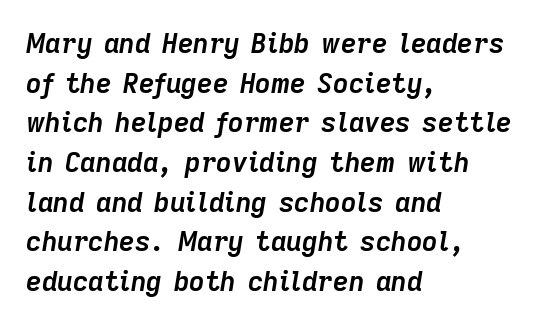
The image shows 27 px bold type, italic (leaning right); set left-aligned, normal line spacing (1.47x), normal letter spacing, not underlined.
